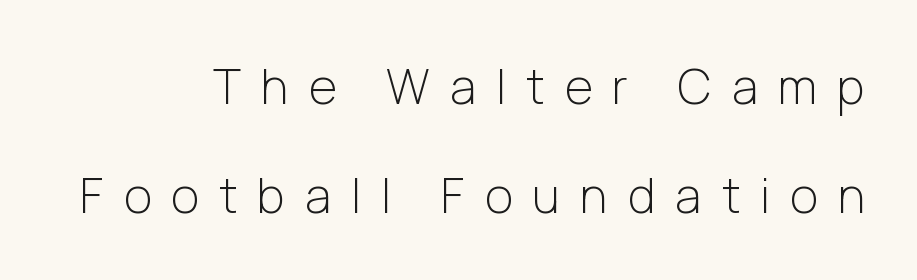
Q: Is the text bold? A: No.
Q: Is the text italic (slanted)? A: No, it is upright.
Q: Is the typeface a serif or a sans-serif typeface? A: Sans-serif.
Q: Is the text underlined? A: No.
Q: How is the paragraph aligned? A: Right-aligned.
Q: Is the spacing between letters normal or unusually wide? A: Unusually wide.
Q: Is the spacing between lines tight, normal or loose? A: Loose.
Q: Width (condensed, normal, or wide)? A: Normal.
Q: Stroke contrast? A: Low.
Q: x-height? A: Medium.
Q: Monospaced? A: No.
